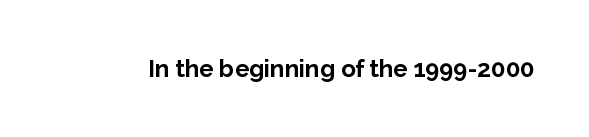
{"italic": "no", "bold": "yes", "underline": "no", "letter_spacing": "normal", "letter_spacing_em": 0.0, "glyph_px": 24}
